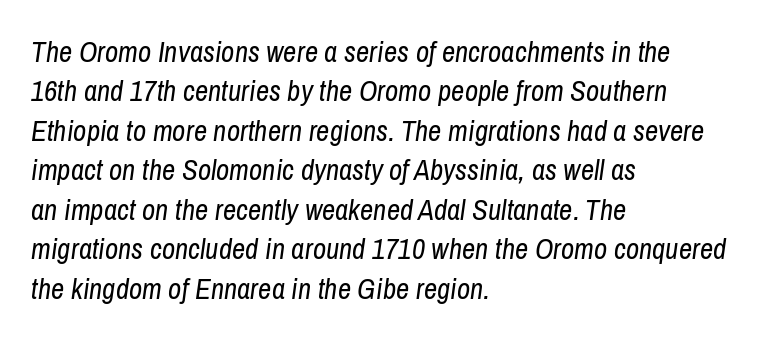
Q: Is the text bold? A: No.
Q: Is the text italic (slanted)? A: Yes, it leans right by about 8 degrees.
Q: Is the text underlined? A: No.
Q: How is the paragraph aligned? A: Left-aligned.
Q: Is the spacing between letters normal or unusually wide? A: Normal.
Q: Is the spacing between lines tight, normal or loose? A: Normal.
Q: Width (condensed, normal, or wide)? A: Condensed.
Q: Stroke contrast? A: Low.
Q: x-height? A: Medium.
Q: Monospaced? A: No.
